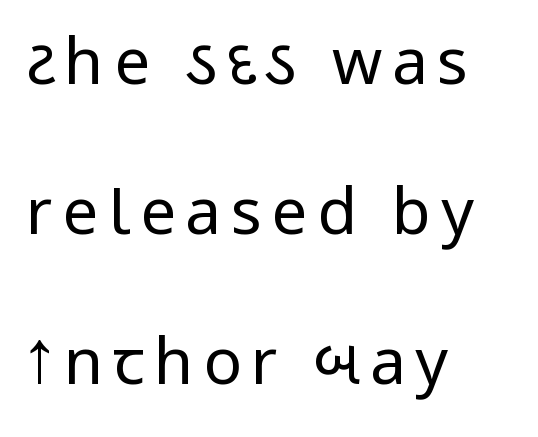
All the whitespace from short lines collects on the right. This is not heavy type; no bold has been used. The text was rendered using a sans face with plain stroke endings. Just letters on the line, the space beneath them empty. Is there much room between lines? Yes — plenty of vertical air separates them. Think of a printed novel: that variable character pitch is what you see here.
